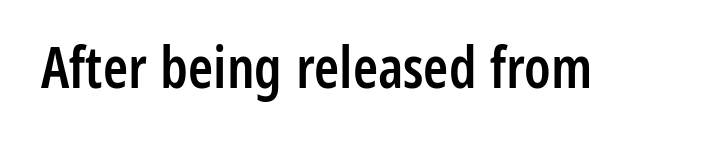
Q: Is the text bold? A: Semi-bold.
Q: Is the text italic (slanted)? A: No, it is upright.
Q: Is the typeface a serif or a sans-serif typeface? A: Sans-serif.
Q: Is the text underlined? A: No.
Q: Is the spacing between letters normal or unusually wide? A: Normal.
Q: Width (condensed, normal, or wide)? A: Condensed.
Q: Stroke contrast? A: Low.
Q: x-height? A: Medium.
Q: Monospaced? A: No.
